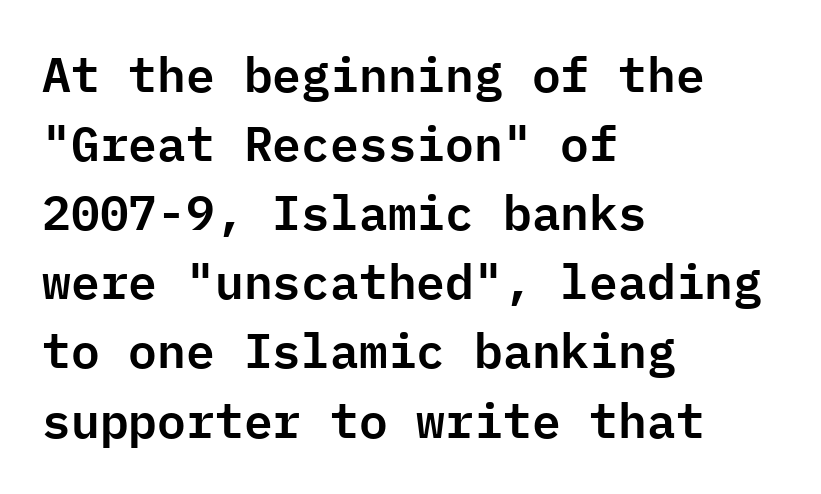
Typeset ragged right — the left edge is the straight one. This block has exactly the height ordinary leading produces. Ordinary non-slanted type is in use. These lines keep a tight, regular rhythm from letter to letter. A typesetter would call this monospace, since all characters share one set width.
